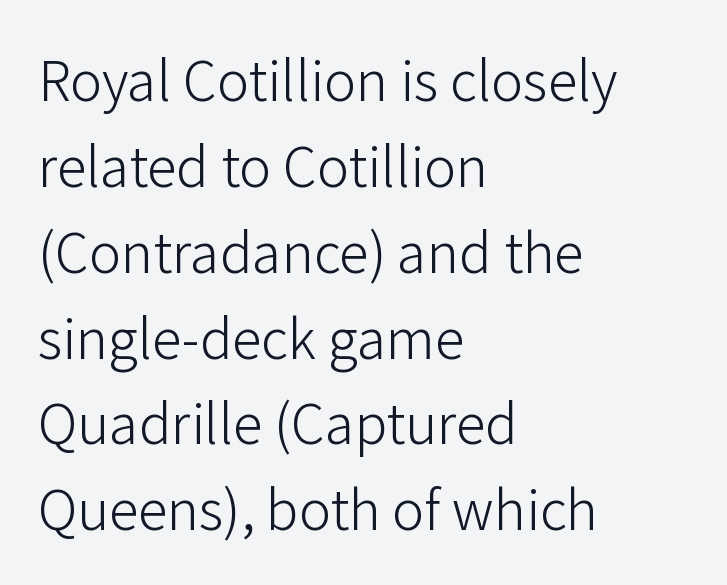
Q: Is the text bold? A: No.
Q: Is the text italic (slanted)? A: No, it is upright.
Q: Is the typeface a serif or a sans-serif typeface? A: Sans-serif.
Q: Is the text underlined? A: No.
Q: How is the paragraph aligned? A: Left-aligned.
Q: Is the spacing between letters normal or unusually wide? A: Normal.
Q: Is the spacing between lines tight, normal or loose? A: Normal.
Q: Width (condensed, normal, or wide)? A: Normal.
Q: Stroke contrast? A: Low.
Q: x-height? A: Medium.
Q: Monospaced? A: No.
